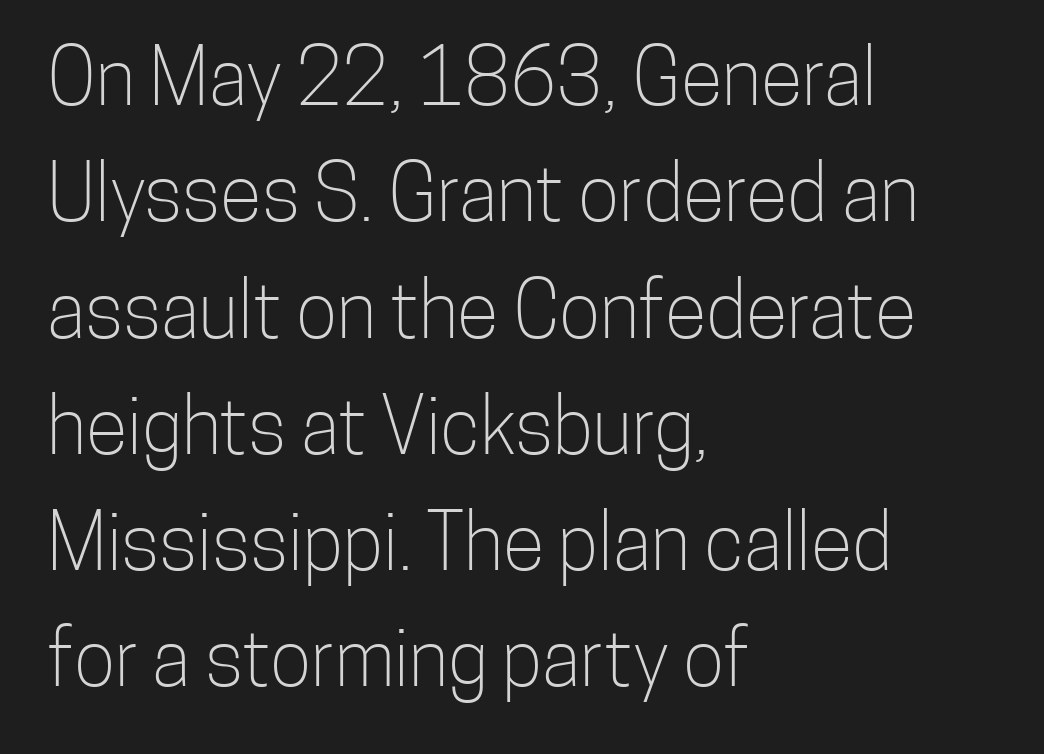
Type without underlining. The lettering stays uniformly vertical, giving the passage a roman look. Here the designer chose a conventional face with non-uniform glyph widths. Compared with a typical body face, this is equally light or lighter still. Horizontally, the lines are justified to the leading edge only. Letter spacing: default.
